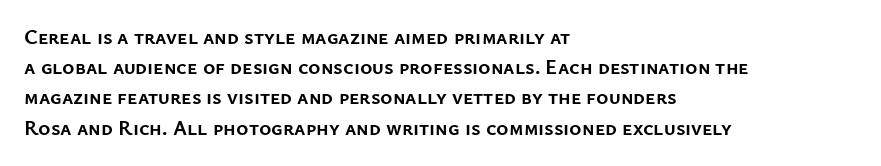
Emphasis by weight is at full strength: bold. Compared with typical body copy, the letter spacing here is the same. The passage shown is not underscored anywhere. Each new line begins a customary step beneath the previous one.
